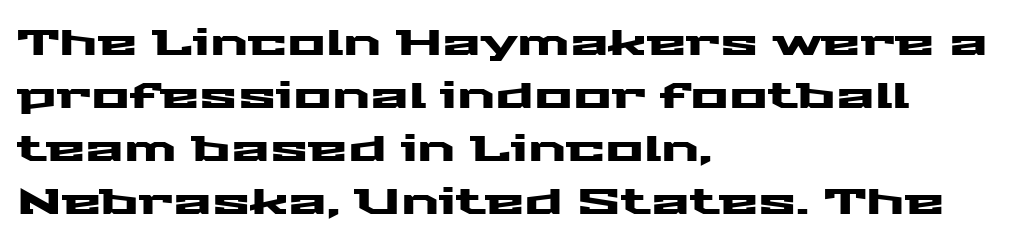
Q: Is the text italic (slanted)? A: No, it is upright.
Q: Is the typeface a serif or a sans-serif typeface? A: Sans-serif.
Q: Is the text underlined? A: No.
Q: How is the paragraph aligned? A: Left-aligned.
Q: Is the spacing between letters normal or unusually wide? A: Normal.
Q: Is the spacing between lines tight, normal or loose? A: Normal.
Q: Width (condensed, normal, or wide)? A: Wide.
Q: Stroke contrast? A: Medium.
Q: x-height? A: Medium.
Q: Monospaced? A: No.
